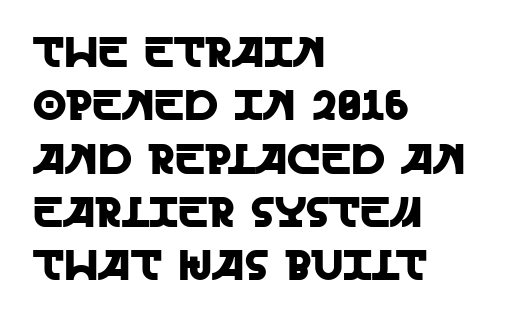
Q: Is the text italic (slanted)? A: No, it is upright.
Q: Is the typeface a serif or a sans-serif typeface? A: Sans-serif.
Q: Is the text underlined? A: No.
Q: How is the paragraph aligned? A: Left-aligned.
Q: Is the spacing between letters normal or unusually wide? A: Normal.
Q: Width (condensed, normal, or wide)? A: Normal.
Q: x-height? A: Large.
Q: Monospaced? A: No.
